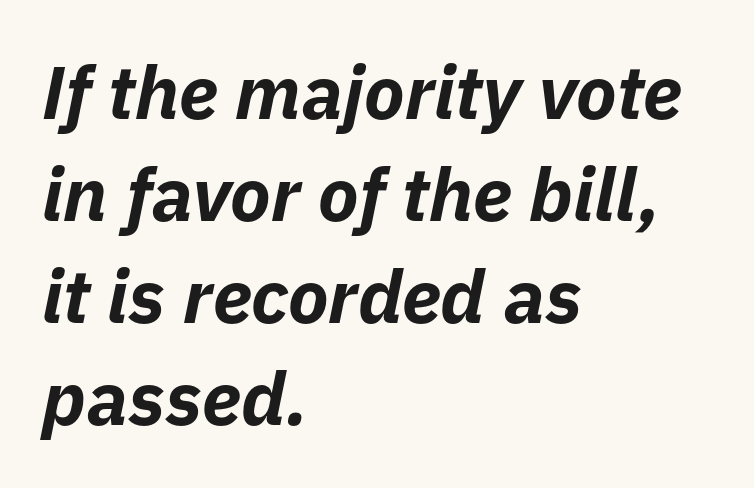
Q: Is the text bold? A: Yes.
Q: Is the text italic (slanted)? A: Yes, it leans right by about 11 degrees.
Q: Is the text underlined? A: No.
Q: How is the paragraph aligned? A: Left-aligned.
Q: Is the spacing between letters normal or unusually wide? A: Normal.
Q: Is the spacing between lines tight, normal or loose? A: Normal.
Q: Width (condensed, normal, or wide)? A: Normal.
Q: Stroke contrast? A: Low.
Q: x-height? A: Medium.
Q: Monospaced? A: No.
